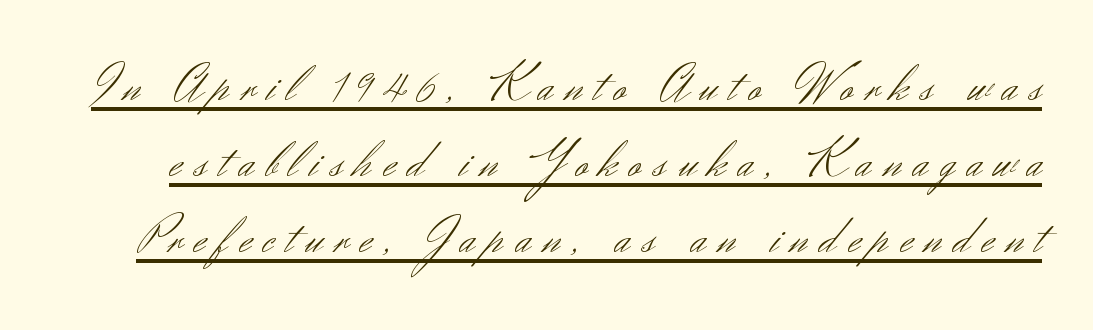
{"serif": "no", "bold": "no", "weight": "light", "width": "normal", "stroke_contrast": "medium", "x_height": "small", "monospaced": "no", "underline": "yes", "line_spacing": "normal", "line_spacing_ratio": 1.49, "letter_spacing": "wide", "letter_spacing_em": 0.24, "glyph_px": 51}
